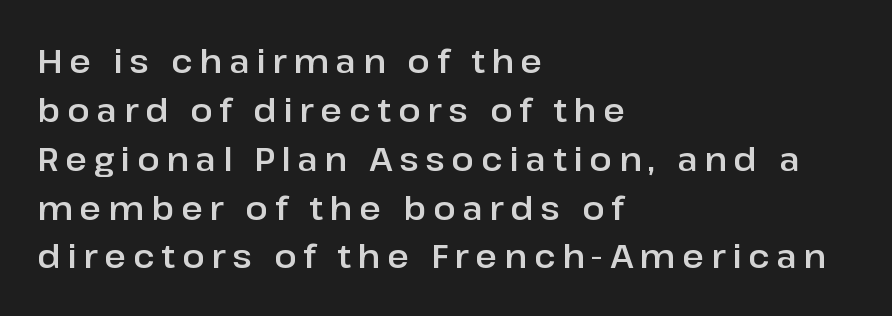
Q: Is the text italic (slanted)? A: No, it is upright.
Q: Is the typeface a serif or a sans-serif typeface? A: Sans-serif.
Q: Is the text underlined? A: No.
Q: How is the paragraph aligned? A: Left-aligned.
Q: Is the spacing between letters normal or unusually wide? A: Unusually wide.
Q: Is the spacing between lines tight, normal or loose? A: Normal.
Q: Width (condensed, normal, or wide)? A: Normal.
Q: Stroke contrast? A: Low.
Q: x-height? A: Medium.
Q: Monospaced? A: No.
